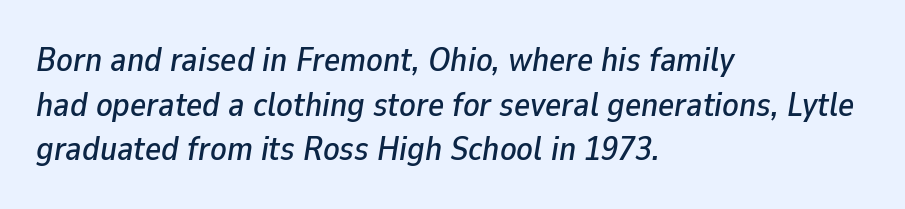
Varying glyph widths throughout — classic text-font behaviour. Quick note: interline space is typical. Posture: slanted. A bare baseline throughout the passage.
